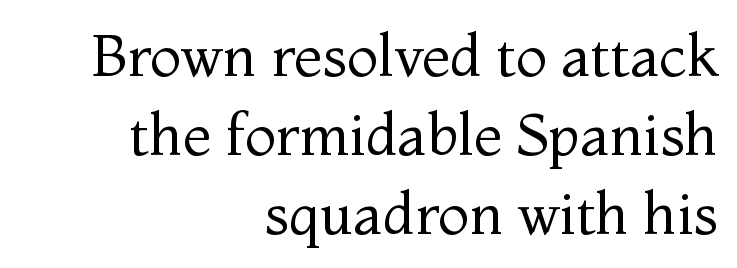
Nope, not italic — everything's standing straight. Font category for this specimen: serif. Compared with typical paragraphs, the rows here are spaced about the same. Each line ends at the same right margin while the left side varies. Nobody touched the tracking dial on this one. Proportional: the letters do not fall into vertical columns.
